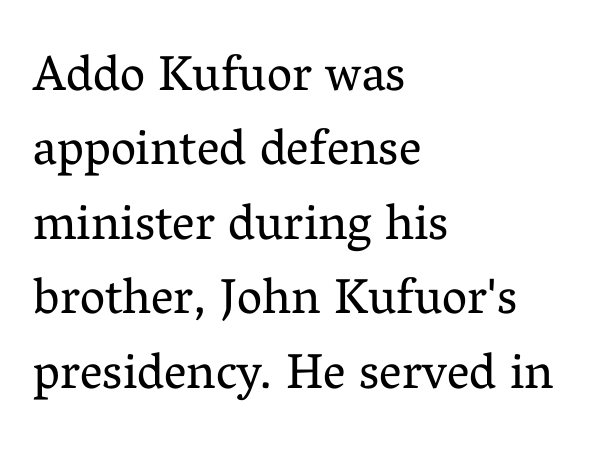
Spacing verdict: proportional, widths tailored to each character. Rendered with straight, roman letterforms. These lines are set flush left with a ragged right edge. Weight: in the light-to-regular range. The type family on display is of the serif kind. Descender tails drop into unmarked territory.
